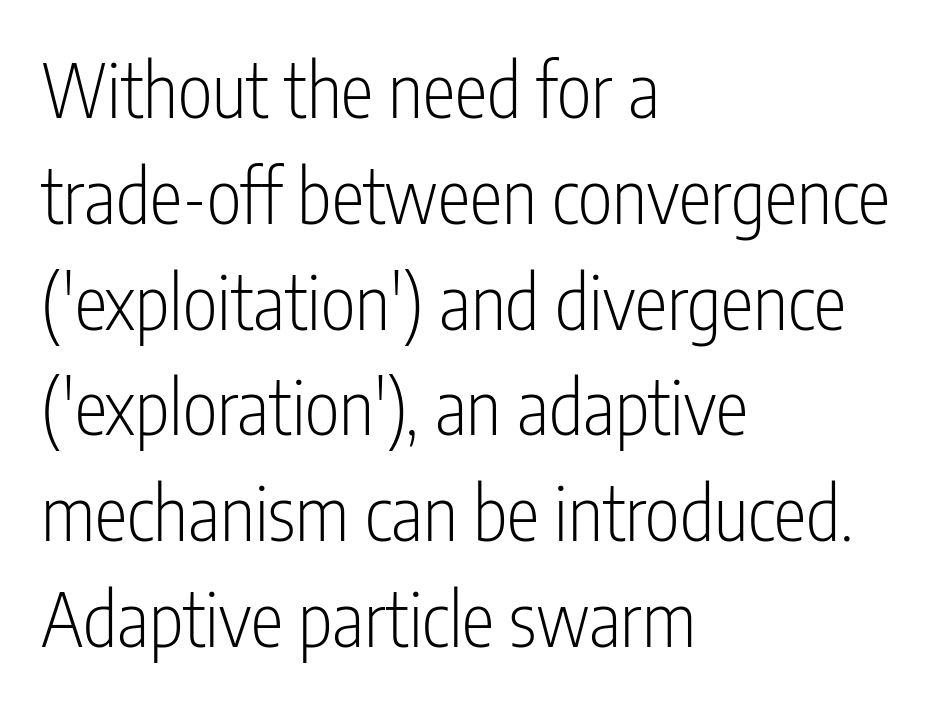
{"serif": "no", "italic": "no", "bold": "no", "weight": "light", "width": "condensed", "stroke_contrast": "low", "x_height": "medium", "monospaced": "no", "underline": "no", "align": "left", "line_spacing": "normal", "line_spacing_ratio": 1.43, "letter_spacing": "normal", "letter_spacing_em": 0.0, "glyph_px": 74}
